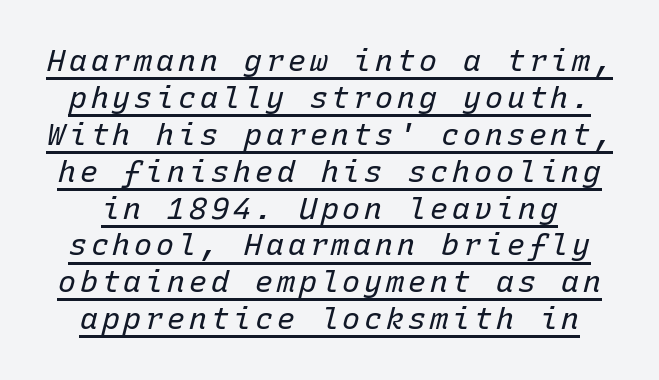
{"italic": "yes", "lean": "right", "slant_degrees": 15, "bold": "no", "weight": "regular", "width": "normal", "stroke_contrast": "low", "x_height": "medium", "monospaced": "yes", "underline": "yes", "line_spacing_ratio": 1.23, "glyph_px": 30}
